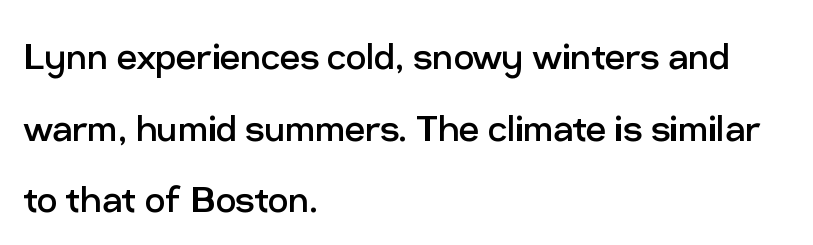
Q: Is the text bold? A: No.
Q: Is the text italic (slanted)? A: No, it is upright.
Q: Is the typeface a serif or a sans-serif typeface? A: Sans-serif.
Q: Is the text underlined? A: No.
Q: How is the paragraph aligned? A: Left-aligned.
Q: Is the spacing between letters normal or unusually wide? A: Normal.
Q: Is the spacing between lines tight, normal or loose? A: Normal.
Q: Width (condensed, normal, or wide)? A: Normal.
Q: Stroke contrast? A: Low.
Q: x-height? A: Medium.
Q: Monospaced? A: No.
